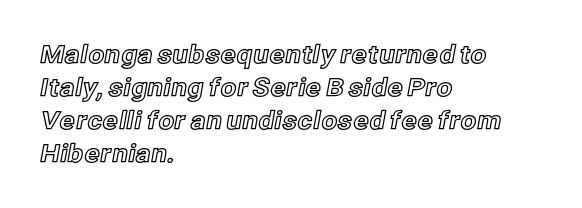
{"underline": "no", "align": "left", "line_spacing": "normal", "line_spacing_ratio": 1.32, "letter_spacing": "normal", "letter_spacing_em": 0.0, "glyph_px": 25}
